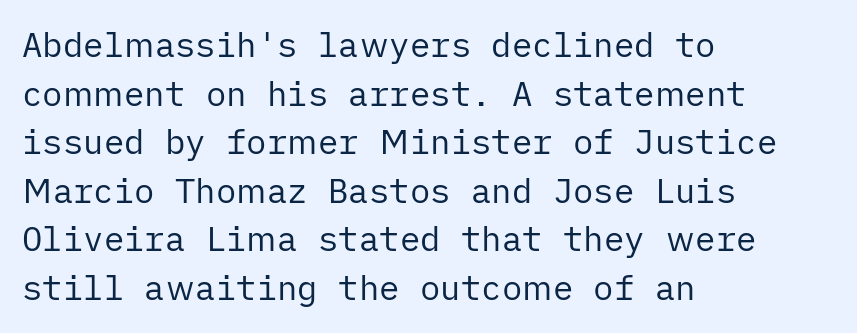
Q: Is the text bold? A: No.
Q: Is the text italic (slanted)? A: No, it is upright.
Q: Is the typeface a serif or a sans-serif typeface? A: Sans-serif.
Q: Is the text underlined? A: No.
Q: How is the paragraph aligned? A: Left-aligned.
Q: Is the spacing between letters normal or unusually wide? A: Normal.
Q: Is the spacing between lines tight, normal or loose? A: Normal.
Q: Width (condensed, normal, or wide)? A: Normal.
Q: Stroke contrast? A: Low.
Q: x-height? A: Medium.
